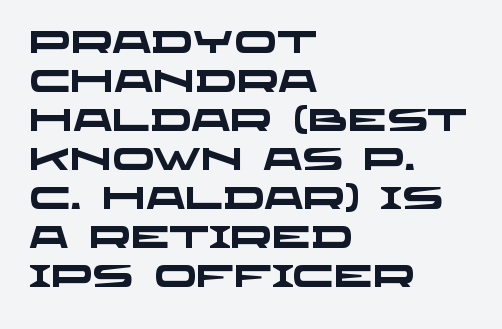
The image shows 31 px heavy, wide sans-serif type; set left-aligned, normal line spacing (1.26x), normal letter spacing, not underlined; low stroke contrast and a large x-height.
